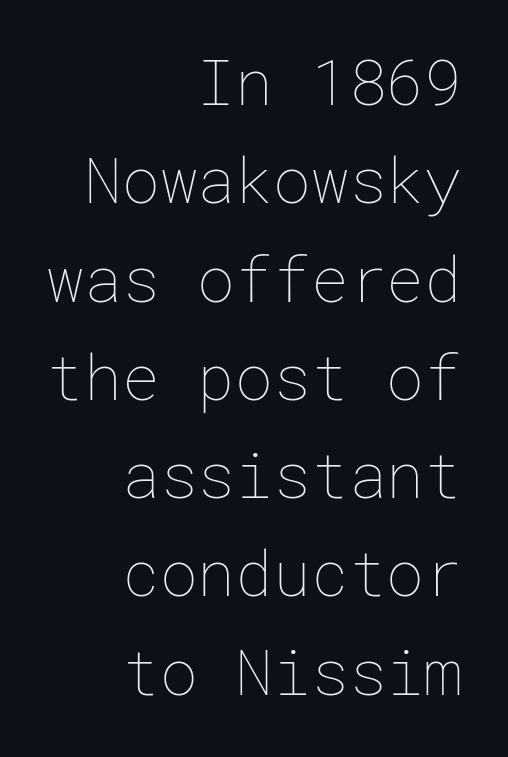
{"italic": "no", "bold": "no", "weight": "thin", "width": "normal", "stroke_contrast": "low", "x_height": "medium", "underline": "no", "align": "right", "line_spacing": "normal", "line_spacing_ratio": 1.56, "letter_spacing": "normal", "letter_spacing_em": 0.0, "glyph_px": 63}
